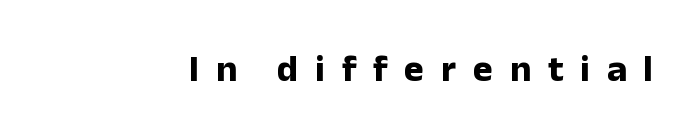
Q: Is the text bold? A: Yes.
Q: Is the text italic (slanted)? A: No, it is upright.
Q: Is the typeface a serif or a sans-serif typeface? A: Sans-serif.
Q: Is the text underlined? A: No.
Q: How is the paragraph aligned? A: Right-aligned.
Q: Is the spacing between letters normal or unusually wide? A: Unusually wide.
Q: Width (condensed, normal, or wide)? A: Normal.
Q: Stroke contrast? A: Low.
Q: x-height? A: Medium.
Q: Monospaced? A: No.
